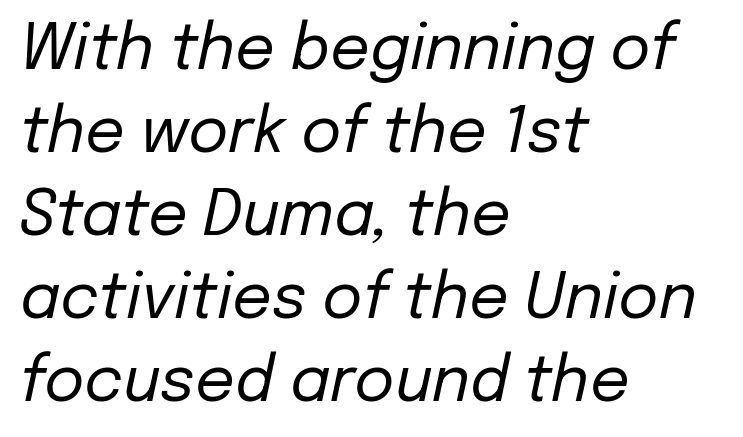
The image shows 62 px regular-weight type, italic (leaning right); set left-aligned, normal line spacing (1.34x), normal letter spacing, not underlined; low stroke contrast and a medium x-height.
